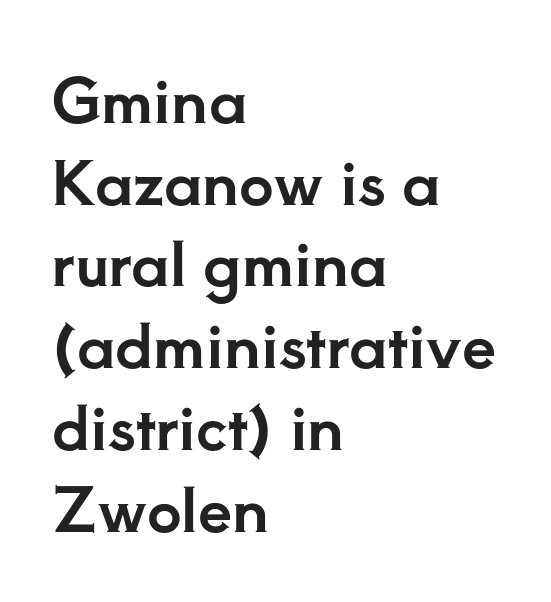
Q: Is the text italic (slanted)? A: No, it is upright.
Q: Is the typeface a serif or a sans-serif typeface? A: Serif.
Q: Is the text underlined? A: No.
Q: How is the paragraph aligned? A: Left-aligned.
Q: Is the spacing between letters normal or unusually wide? A: Normal.
Q: Is the spacing between lines tight, normal or loose? A: Normal.
Q: Width (condensed, normal, or wide)? A: Normal.
Q: Stroke contrast? A: Low.
Q: x-height? A: Small.
Q: Monospaced? A: No.
